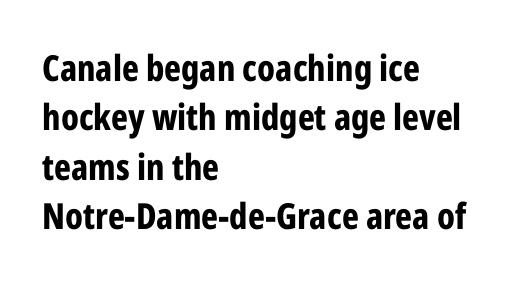
The passage shown is typeset with a sans-serif family. In terms of weight, the rendering is a true, heavy bold. Successive baselines arrive at the customary interval. Every row of glyphs begins at an identical x-position on the left. You could not count columns in this text — the font is proportionally spaced.
